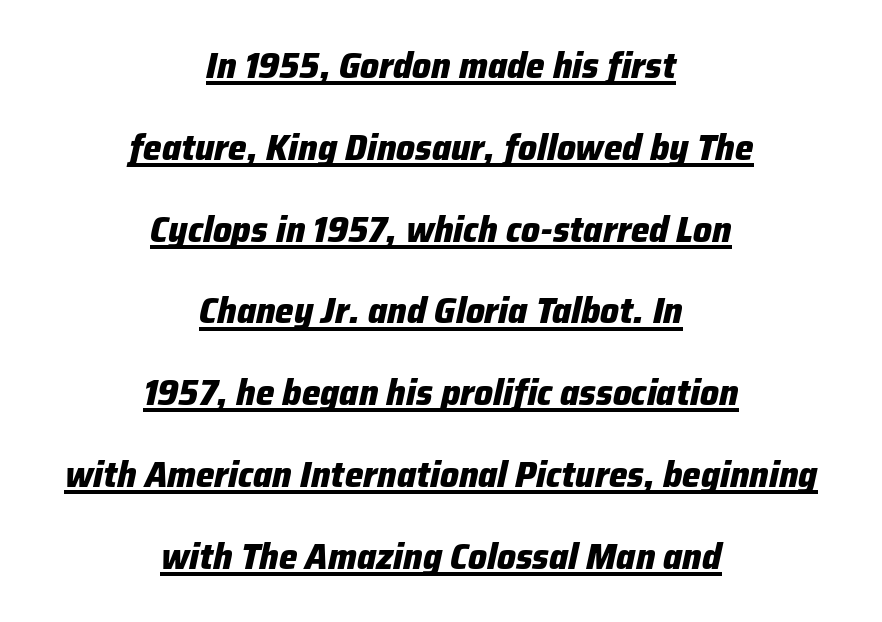
The image shows 37 px heavy type, italic (leaning right); set centered, loose line spacing (2.21x), normal letter spacing, underlined; low stroke contrast and a medium x-height.
